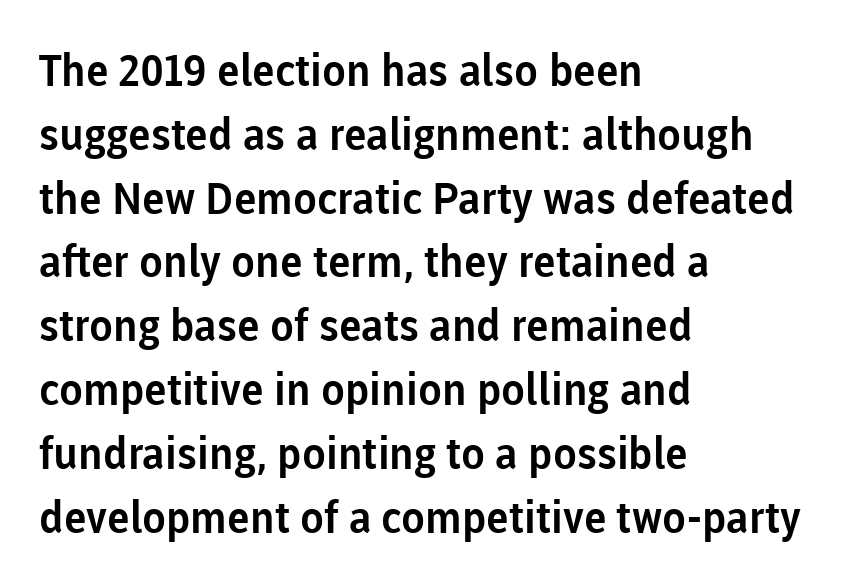
The image shows 44 px sans-serif type, upright; set left-aligned, normal line spacing (1.45x), normal letter spacing, not underlined; low stroke contrast and a medium x-height.
